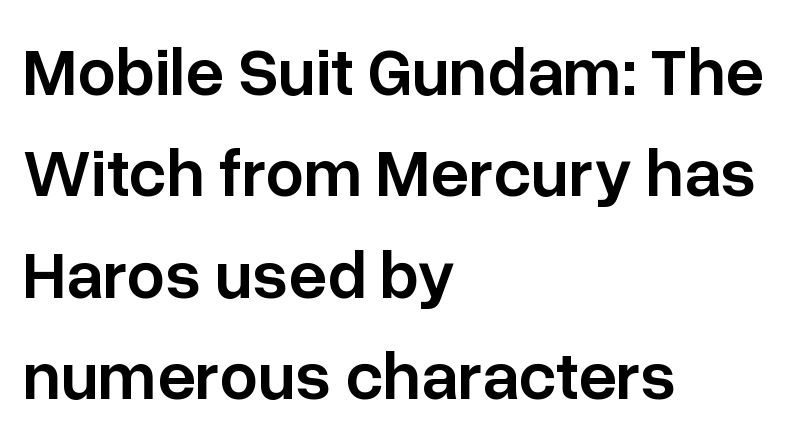
Bare-footed words on every line. These lines keep a tight, regular rhythm from letter to letter. Honestly, the row spacing looks completely unremarkable. Observe the absence of serifs on each vertical stroke in this sample. The lines in this sample share a left origin and differ only in where they stop.
